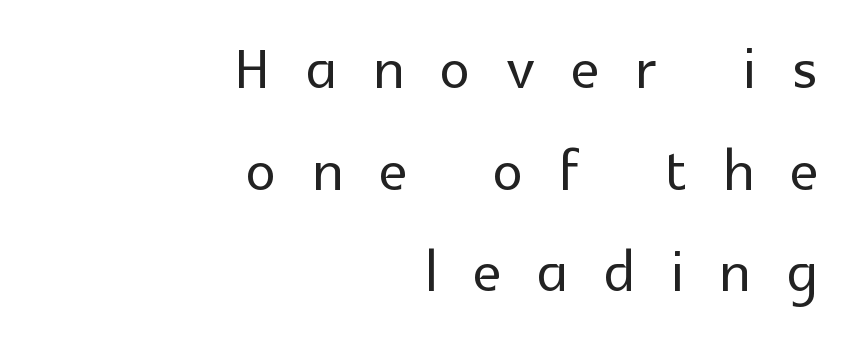
The image shows 77 px sans-serif type, upright; set right-aligned, normal line spacing (1.32x), unusually wide letter spacing (+0.47 em), not underlined; a medium x-height.
